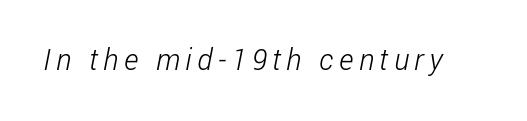
{"serif": "no", "bold": "no", "weight": "light", "width": "condensed", "stroke_contrast": "low", "x_height": "medium", "monospaced": "no", "underline": "no", "glyph_px": 29}
